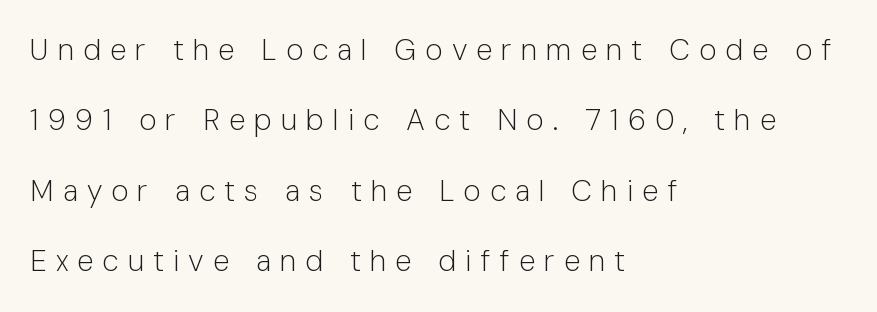
{"serif": "no", "italic": "no", "bold": "no", "weight": "light", "width": "normal", "stroke_contrast": "low", "x_height": "medium", "monospaced": "no", "underline": "no", "align": "left", "line_spacing": "loose", "line_spacing_ratio": 2.35, "letter_spacing": "wide", "letter_spacing_em": 0.3, "glyph_px": 30}
